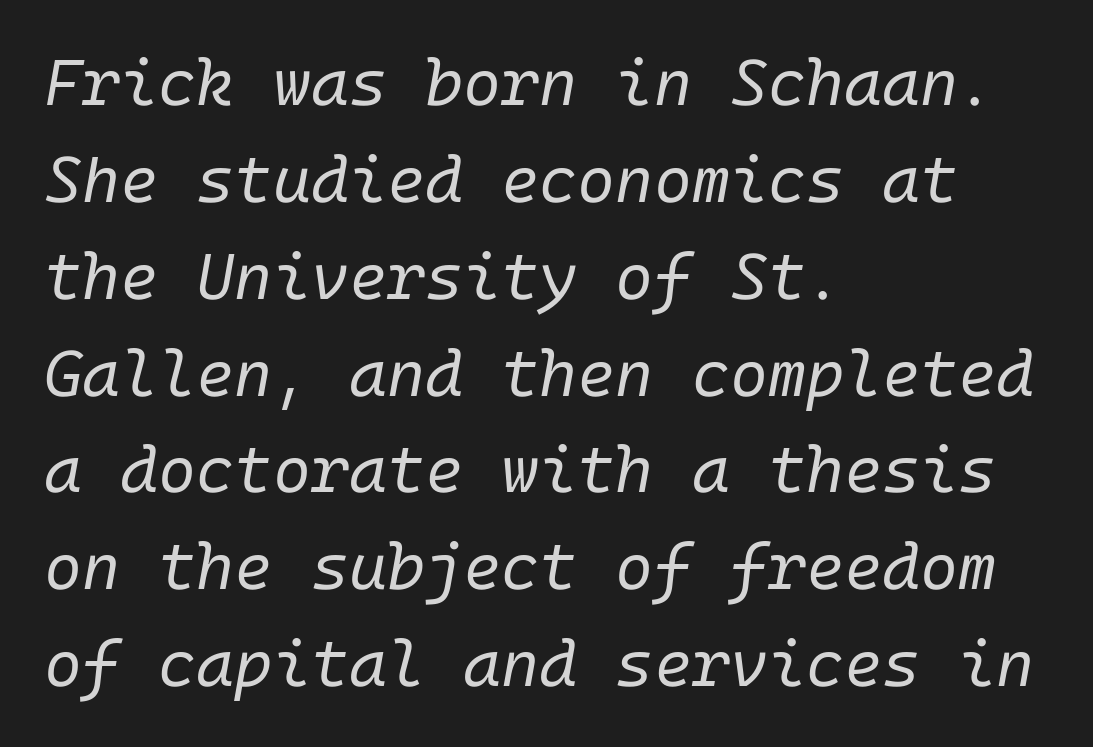
{"italic": "yes", "lean": "right", "slant_degrees": 10, "bold": "no", "weight": "regular", "width": "normal", "stroke_contrast": "low", "x_height": "medium", "underline": "no", "align": "left", "line_spacing": "normal", "line_spacing_ratio": 1.49, "letter_spacing": "normal", "letter_spacing_em": 0.0, "glyph_px": 65}
